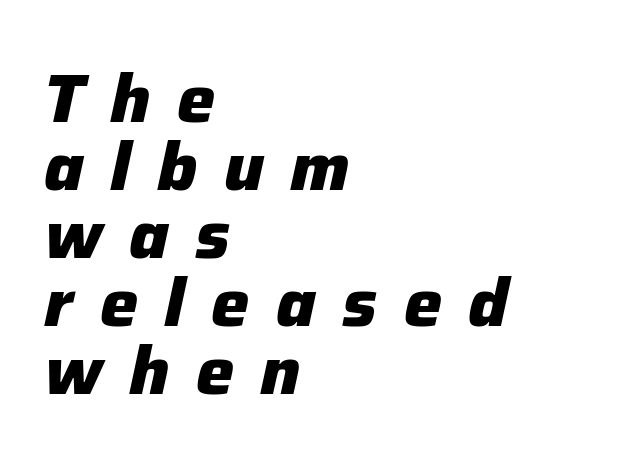
Q: Is the text bold? A: Yes.
Q: Is the text italic (slanted)? A: Yes, it leans right by about 12 degrees.
Q: Is the text underlined? A: No.
Q: How is the paragraph aligned? A: Left-aligned.
Q: Is the spacing between letters normal or unusually wide? A: Unusually wide.
Q: Is the spacing between lines tight, normal or loose? A: Tight.
Q: Width (condensed, normal, or wide)? A: Normal.
Q: Stroke contrast? A: Low.
Q: x-height? A: Medium.
Q: Monospaced? A: No.
